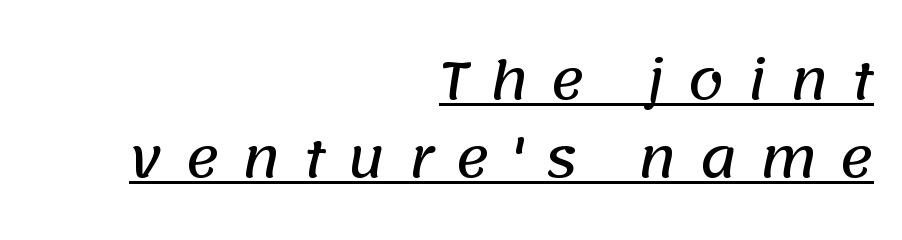
The image shows 52 px sans-serif type; set right-aligned, normal line spacing (1.5x), unusually wide letter spacing (+0.42 em), underlined; low stroke contrast and a large x-height.
